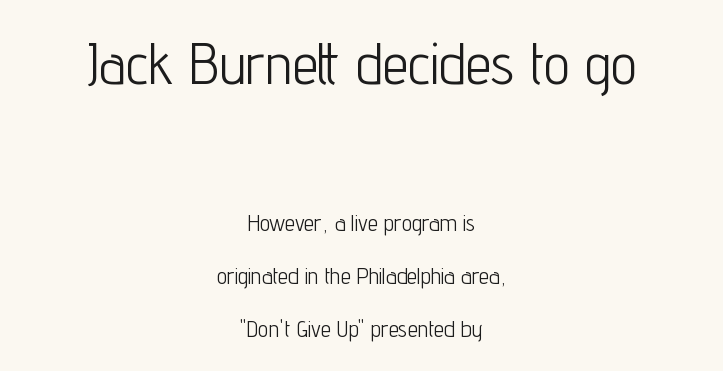
A quiet, ordinary-to-light weight characterises the typeface. Words appear dense and cohesive because spacing is normal. The letters in the upper block stand taller than those in the block below. The lettering stays uniformly vertical, giving the passage a roman look. Every row of glyphs is offset so its center matches the block's center.
